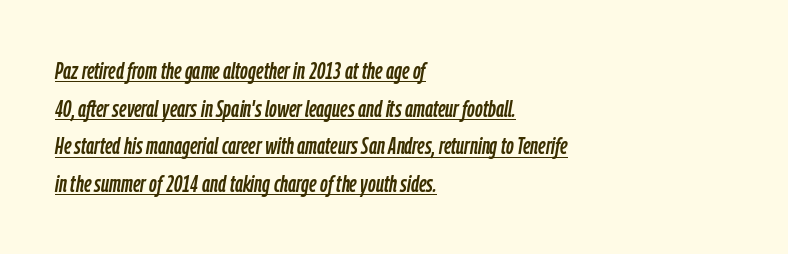
The image shows 24 px text type, italic (leaning right); set left-aligned, normal line spacing (1.57x), normal letter spacing, underlined.
